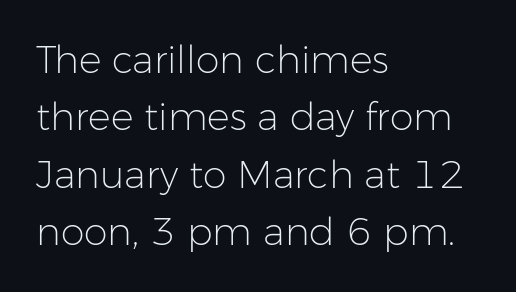
The image shows 38 px light sans-serif type, upright; set left-aligned, normal line spacing (1.51x), normal letter spacing, not underlined; low stroke contrast and a medium x-height.
